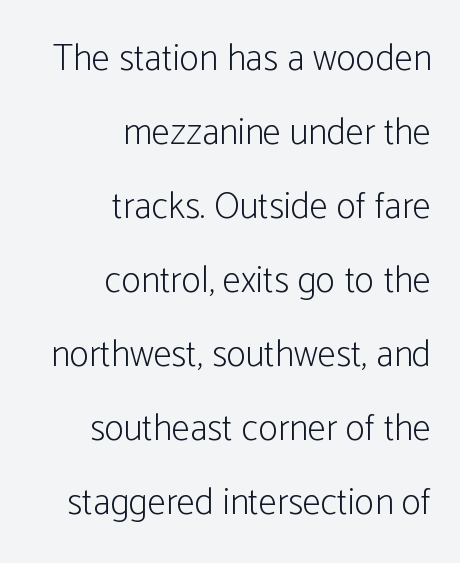
The image shows 37 px light, condensed sans-serif type, upright; set right-aligned, loose line spacing (2.0x), normal letter spacing, not underlined; low stroke contrast and a medium x-height.
